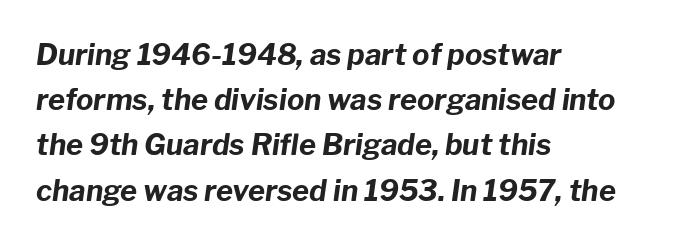
The image shows 29 px bold type, italic (leaning right); set left-aligned, normal line spacing (1.56x), normal letter spacing, not underlined; low stroke contrast and a medium x-height.
